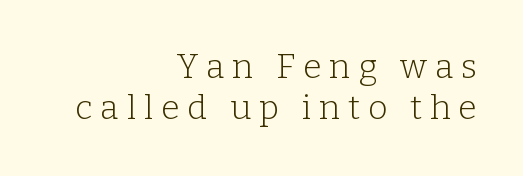
The image shows 34 px light serif type, upright; set right-aligned, line spacing 1.22x, unusually wide letter spacing (+0.23 em), not underlined; low stroke contrast and a medium x-height.
